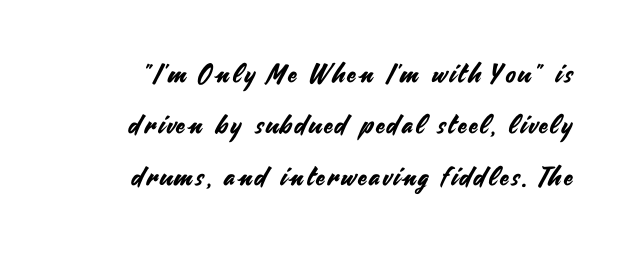
Q: Is the text italic (slanted)? A: Yes.
Q: Is the text underlined? A: No.
Q: Is the spacing between lines tight, normal or loose? A: Loose.
